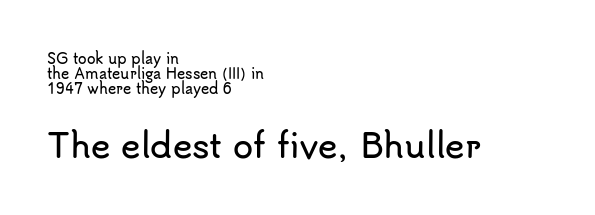
The image shows 33 px sans-serif type, upright; set left-aligned, tight line spacing (1.08x), normal letter spacing, not underlined; the second (bottom) block is 2.36x larger; low stroke contrast and a small x-height.
